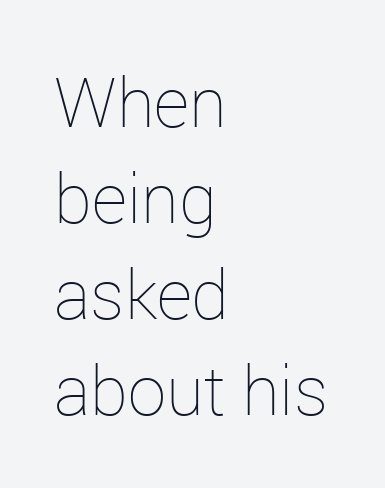
The image shows 69 px thin type, upright; set left-aligned, normal line spacing (1.39x), normal letter spacing, not underlined; low stroke contrast and a medium x-height.
